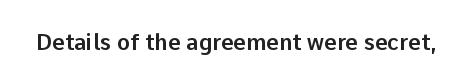
Q: Is the text italic (slanted)? A: No, it is upright.
Q: Is the text underlined? A: No.
Q: Is the spacing between letters normal or unusually wide? A: Normal.
